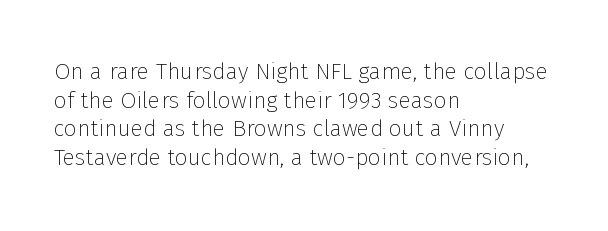
Beneath every word, the page is bare. On a weight scale, this lands at 450 or below. Look at the tracking — it's just the regular setting, nothing added. The typesetter chose a ragged-right arrangement here. Upright lettering throughout.
